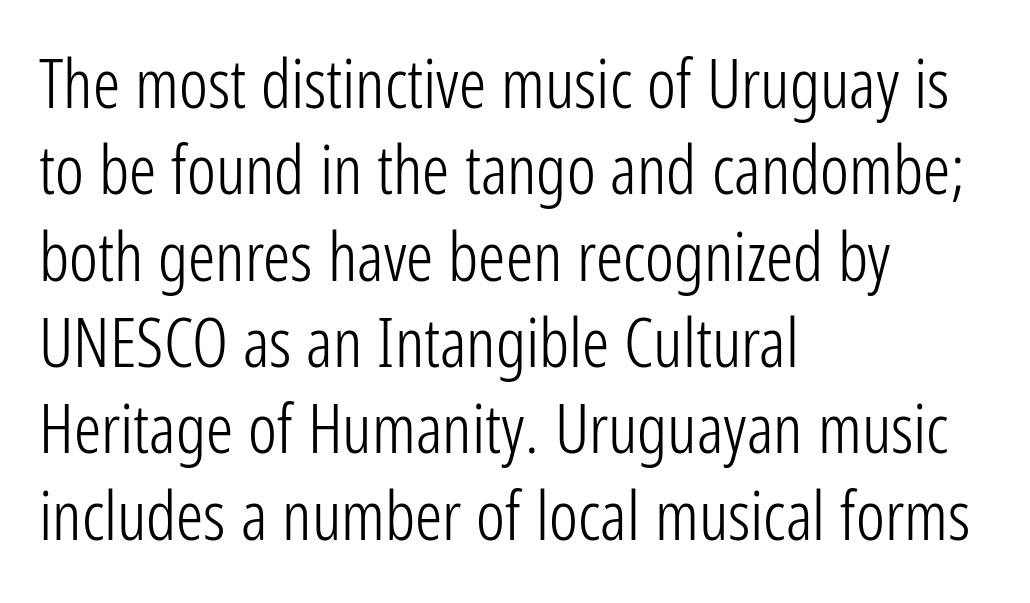
The image shows 68 px light, condensed sans-serif type, upright; set left-aligned, normal line spacing (1.27x), normal letter spacing, not underlined; low stroke contrast and a medium x-height.
